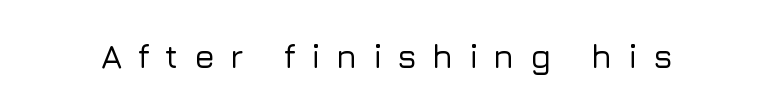
Compared with typical body copy, the letter spacing here is much looser. The specimen omits any rule beneath the text block's lines. Think of a printed novel: that variable character pitch is what you see here. It's the straight-up-and-down kind of type. The characters display no serif detailing; their extremities are plain.
